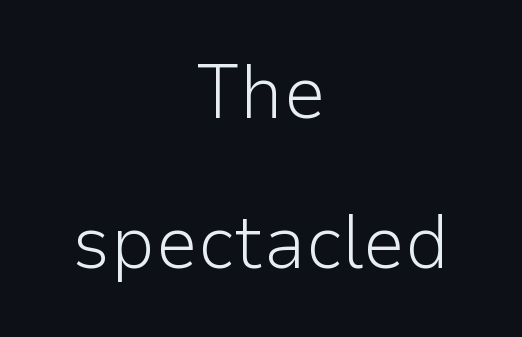
The passage shown is typed in a proportional face where columns would drift. Compared with typical body copy, the letter spacing here is the same. A quiet, ordinary-to-light weight characterises the typeface. Only glyphs here, with clear space below each row. Students, observe: this is what heavily led, spacious text looks like.
